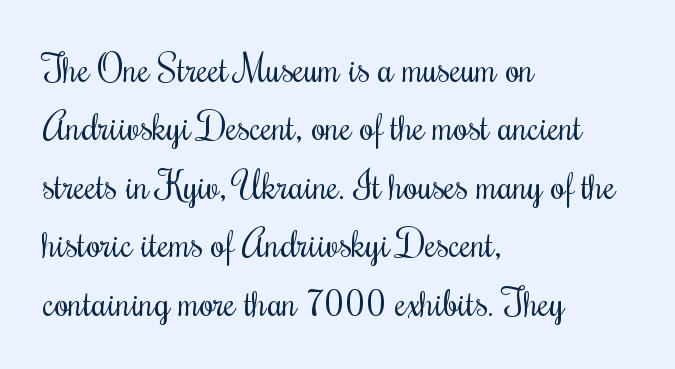
Q: Is the text bold? A: No.
Q: Is the text italic (slanted)? A: Yes.
Q: Is the text underlined? A: No.
Q: How is the paragraph aligned? A: Left-aligned.
Q: Is the spacing between letters normal or unusually wide? A: Normal.
Q: Is the spacing between lines tight, normal or loose? A: Normal.
Q: Width (condensed, normal, or wide)? A: Condensed.
Q: Stroke contrast? A: Medium.
Q: x-height? A: Small.
Q: Monospaced? A: No.
